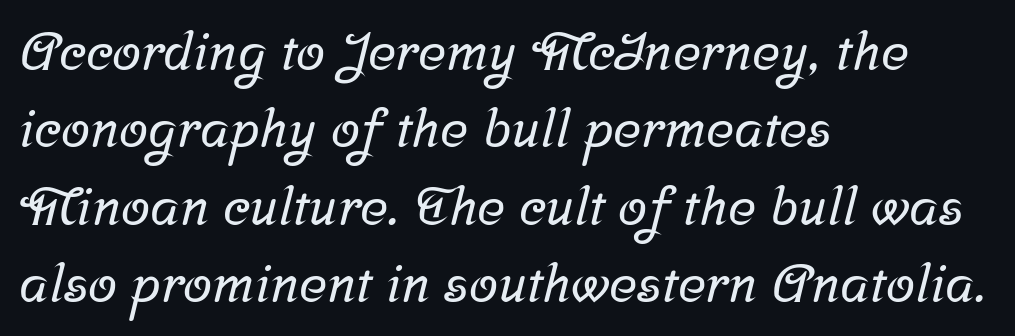
The image shows 53 px text type; set left-aligned, normal line spacing (1.46x), normal letter spacing, not underlined; low stroke contrast and a medium x-height.
